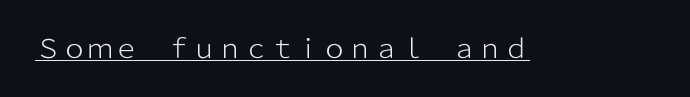
{"italic": "no", "bold": "no", "underline": "yes", "letter_spacing": "normal", "letter_spacing_em": 0.0, "glyph_px": 26}
